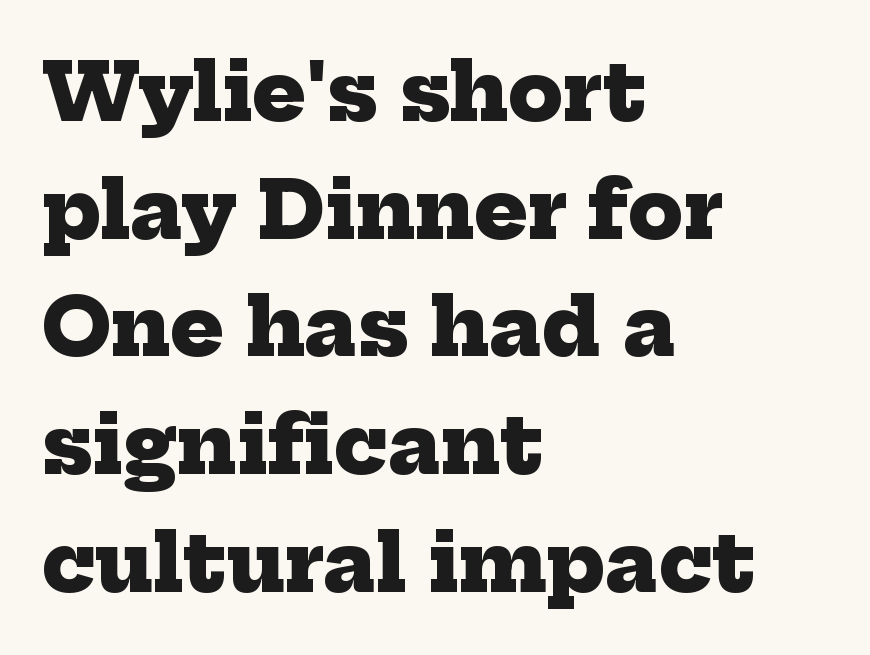
Letters rest on an invisible, unmarked baseline. I'd call this a serif setting — the letters wear small feet. The face used here is rendered with its standard letterfit. These lines sit exactly where default settings would place them. This sample has the flowing, uneven cadence of proportional lettering. In terms of weight, the rendering is a true, heavy bold.
